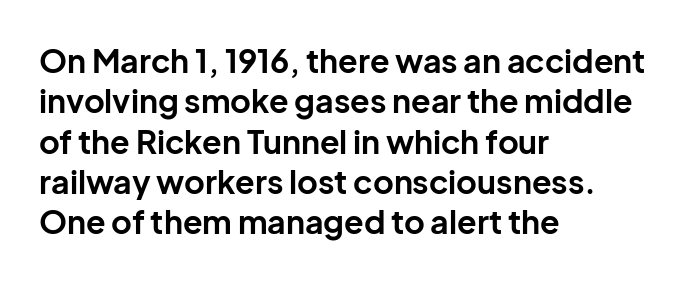
{"serif": "no", "italic": "no", "bold": "yes", "weight": "bold", "width": "normal", "stroke_contrast": "low", "x_height": "medium", "monospaced": "no", "underline": "no", "align": "left", "line_spacing": "normal", "line_spacing_ratio": 1.26, "letter_spacing": "normal", "letter_spacing_em": 0.0, "glyph_px": 32}
